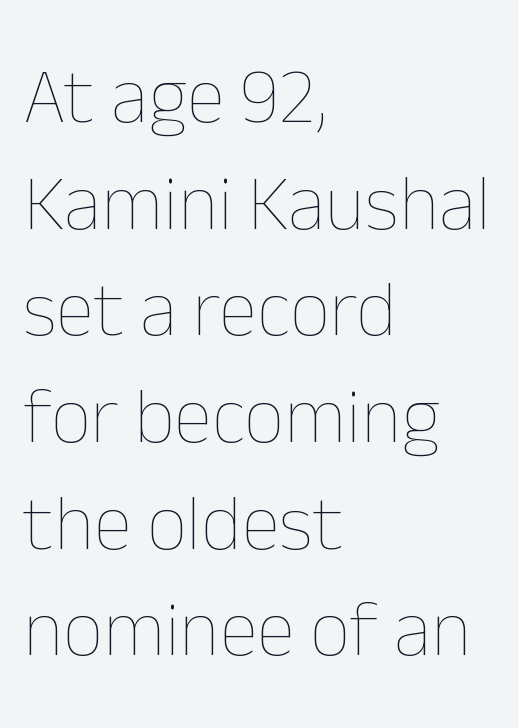
The image shows 79 px thin type, upright; set left-aligned, normal line spacing (1.35x), normal letter spacing, not underlined; low stroke contrast and a medium x-height.
